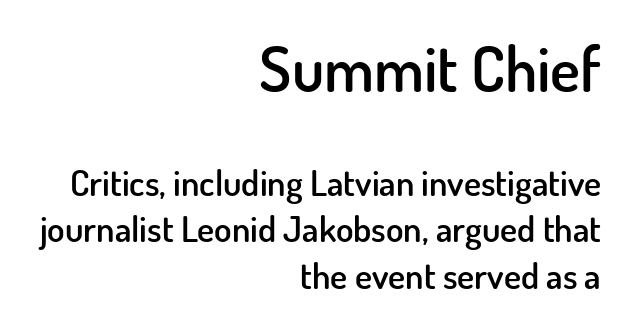
{"serif": "no", "italic": "no", "bold": "semi", "weight": "semibold", "width": "normal", "stroke_contrast": "low", "x_height": "small", "monospaced": "no", "underline": "no", "align": "right", "line_spacing": "normal", "line_spacing_ratio": 1.29, "letter_spacing": "normal", "letter_spacing_em": 0.0, "larger_block": "first", "size_ratio": 1.75, "glyph_px": 63}
